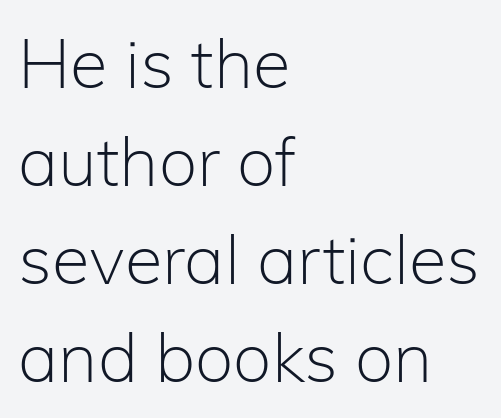
Q: Is the text bold? A: No.
Q: Is the text italic (slanted)? A: No, it is upright.
Q: Is the typeface a serif or a sans-serif typeface? A: Sans-serif.
Q: Is the text underlined? A: No.
Q: How is the paragraph aligned? A: Left-aligned.
Q: Is the spacing between letters normal or unusually wide? A: Normal.
Q: Is the spacing between lines tight, normal or loose? A: Normal.
Q: Width (condensed, normal, or wide)? A: Normal.
Q: Stroke contrast? A: Low.
Q: x-height? A: Medium.
Q: Monospaced? A: No.
